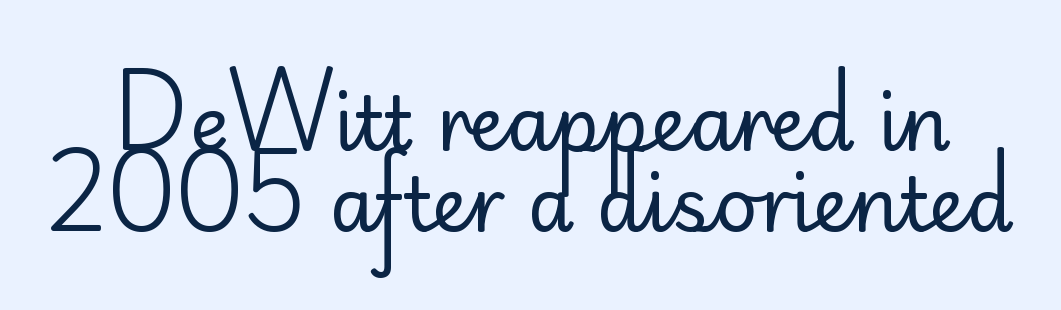
Q: Is the text bold? A: No.
Q: Is the text italic (slanted)? A: No, it is upright.
Q: Is the typeface a serif or a sans-serif typeface? A: Sans-serif.
Q: Is the text underlined? A: No.
Q: Is the spacing between letters normal or unusually wide? A: Normal.
Q: Is the spacing between lines tight, normal or loose? A: Tight.
Q: Width (condensed, normal, or wide)? A: Normal.
Q: Stroke contrast? A: Low.
Q: x-height? A: Small.
Q: Monospaced? A: No.
